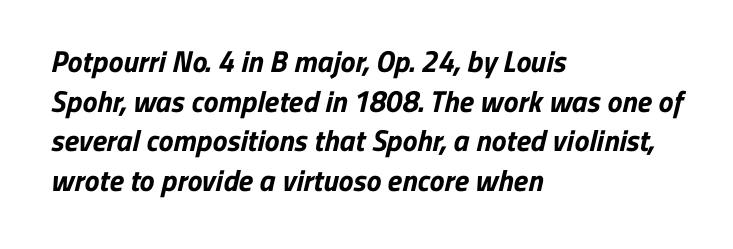
The image shows 30 px bold sans-serif type; set left-aligned, normal line spacing (1.32x), normal letter spacing, not underlined; low stroke contrast and a medium x-height.
